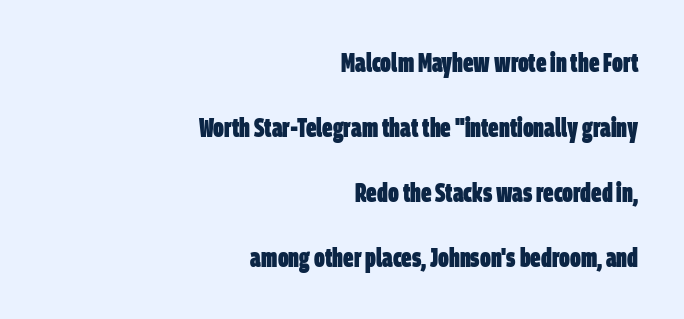
A typesetter would call this leading open, well beyond the default. The passage shown has conventional tracking throughout. This rendering uses right alignment, leaving the left contour irregular. Each row of text sits above clean, open space. The glyphs have the mass of a bold cut.
